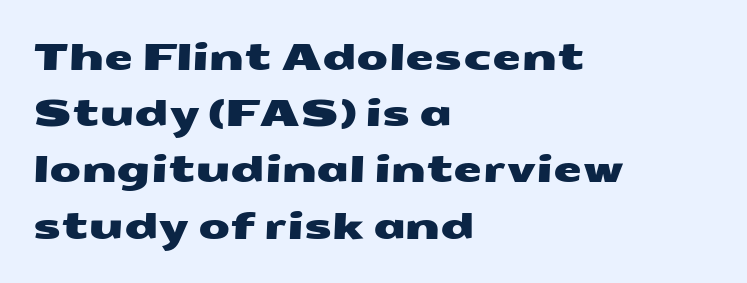
{"serif": "no", "width": "wide", "stroke_contrast": "medium", "x_height": "medium", "monospaced": "no", "underline": "no", "align": "left", "line_spacing": "normal", "line_spacing_ratio": 1.52, "letter_spacing": "normal", "letter_spacing_em": 0.0, "glyph_px": 37}
